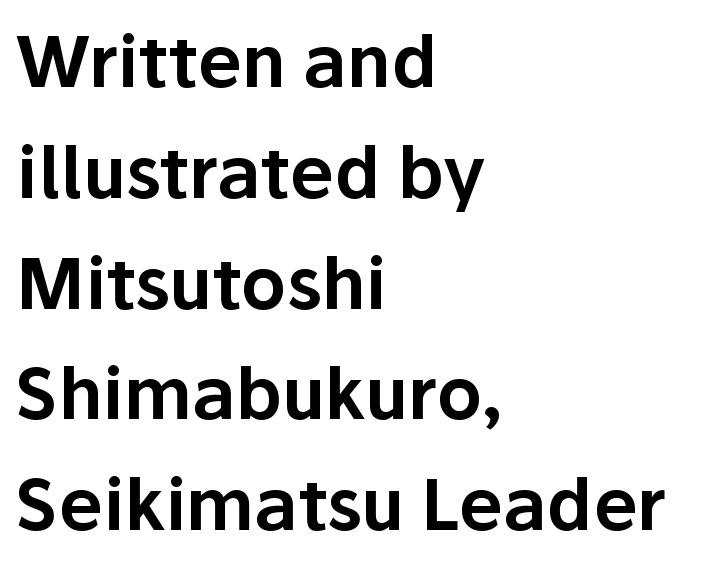
The image shows 71 px sans-serif type, upright; set left-aligned, normal line spacing (1.56x), normal letter spacing, not underlined; low stroke contrast and a medium x-height.
